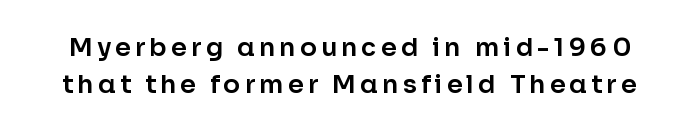
Q: Is the text italic (slanted)? A: No, it is upright.
Q: Is the text underlined? A: No.
Q: Is the spacing between lines tight, normal or loose? A: Normal.
